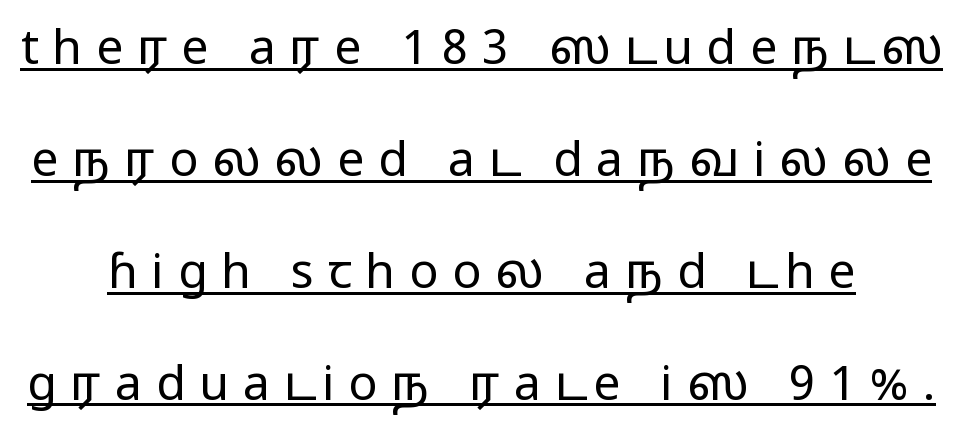
{"serif": "no", "italic": "no", "bold": "no", "weight": "regular", "width": "wide", "stroke_contrast": "low", "x_height": "medium", "monospaced": "no", "underline": "yes", "line_spacing": "loose", "line_spacing_ratio": 2.33, "letter_spacing": "wide", "letter_spacing_em": 0.29, "glyph_px": 48}
